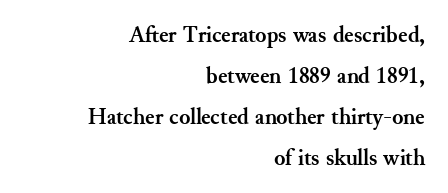
The zone under the glyphs is completely vacant. One-word summary of the alignment: right. The face used here is rendered with its standard letterfit. The letters are bold, with thick, heavy strokes.
